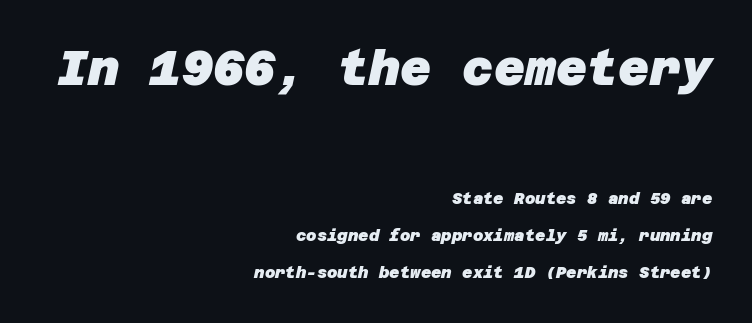
{"serif": "no", "bold": "yes", "weight": "heavy", "width": "normal", "stroke_contrast": "low", "x_height": "large", "underline": "no", "align": "right", "line_spacing": "loose", "line_spacing_ratio": 2.31, "letter_spacing": "normal", "letter_spacing_em": 0.0, "larger_block": "first", "size_ratio": 3.0, "glyph_px": 48}
